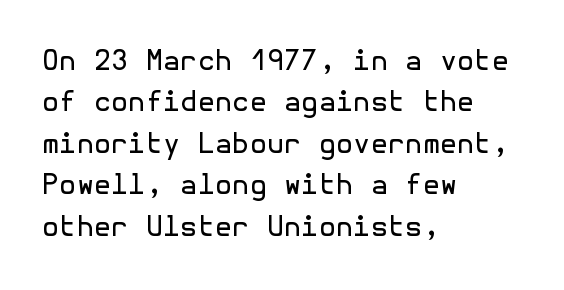
The image shows 28 px regular-weight sans-serif type, upright; set left-aligned, normal line spacing (1.48x), normal letter spacing, not underlined; a medium x-height.
